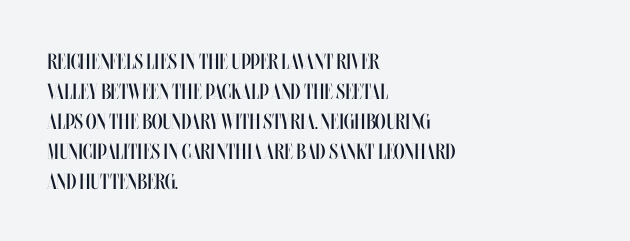
Q: Is the text bold? A: No.
Q: Is the text italic (slanted)? A: No, it is upright.
Q: Is the text underlined? A: No.
Q: How is the paragraph aligned? A: Left-aligned.
Q: Is the spacing between letters normal or unusually wide? A: Normal.
Q: Is the spacing between lines tight, normal or loose? A: Normal.
